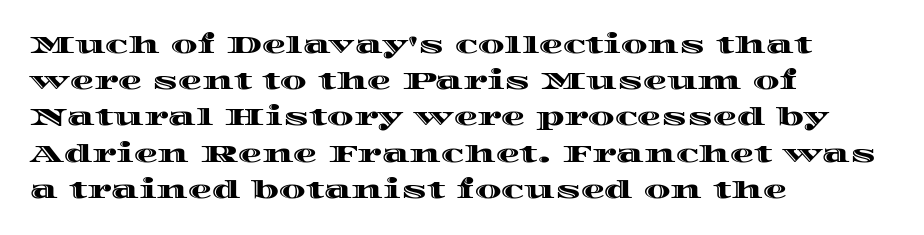
The image shows 24 px text type, upright; set left-aligned, normal line spacing (1.51x), normal letter spacing, not underlined.
